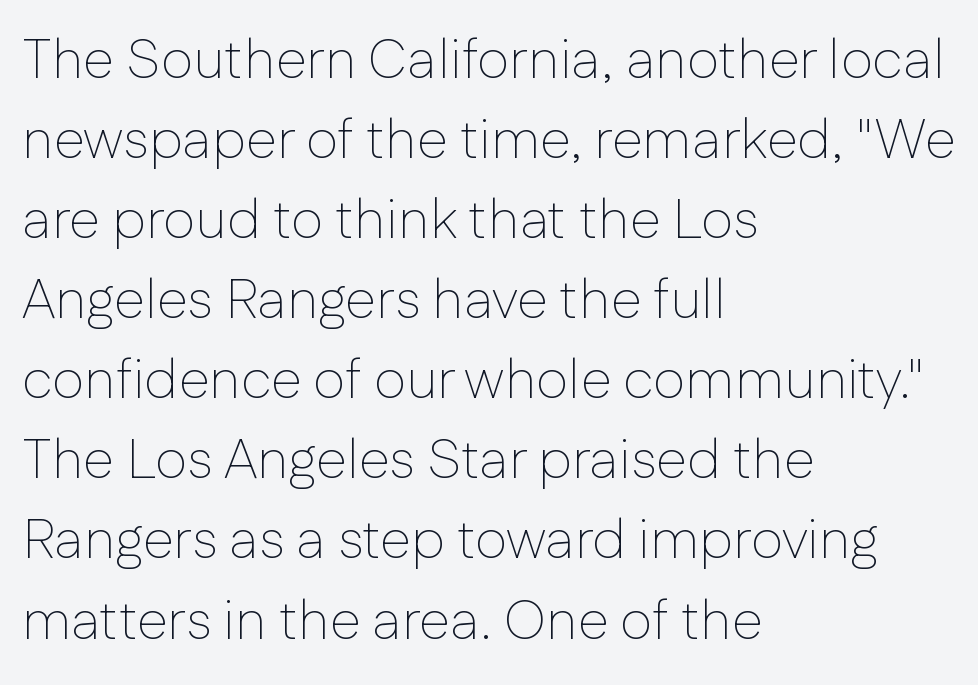
Think of a printed novel: that variable character pitch is what you see here. Is there much room between lines? A standard amount, neither cramped nor airy. A roman cut, with each character standing at attention. All the whitespace from short lines collects on the right. Decoration check: the copy has no underline.
